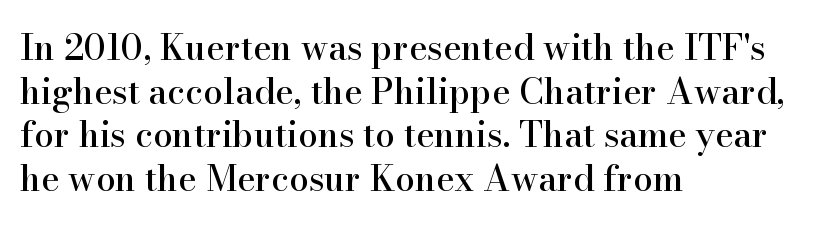
The image shows 35 px serif type, upright; set left-aligned, normal line spacing (1.25x), normal letter spacing, not underlined; high stroke contrast and a small x-height.
